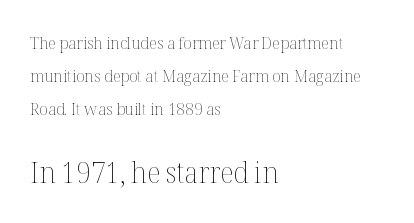
Q: Is the text bold? A: No.
Q: Is the text italic (slanted)? A: No, it is upright.
Q: Is the text underlined? A: No.
Q: How is the paragraph aligned? A: Left-aligned.
Q: Is the spacing between letters normal or unusually wide? A: Normal.
Q: Is the spacing between lines tight, normal or loose? A: Loose.
Q: Which block of text is set in a larger size, the first (top) or the second (bottom)? A: The second (bottom) one.
Q: Width (condensed, normal, or wide)? A: Normal.
Q: Stroke contrast? A: Medium.
Q: x-height? A: Medium.
Q: Monospaced? A: No.
